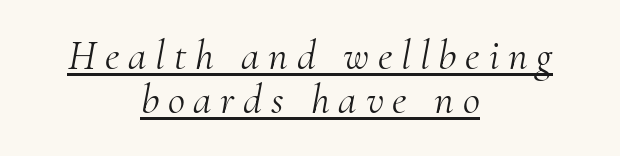
Q: Is the text bold? A: No.
Q: Is the text italic (slanted)? A: Yes, it leans right by about 10 degrees.
Q: Is the typeface a serif or a sans-serif typeface? A: Serif.
Q: Is the text underlined? A: Yes.
Q: How is the paragraph aligned? A: Centered.
Q: Is the spacing between letters normal or unusually wide? A: Unusually wide.
Q: Is the spacing between lines tight, normal or loose? A: Tight.
Q: Width (condensed, normal, or wide)? A: Normal.
Q: Stroke contrast? A: Medium.
Q: x-height? A: Small.
Q: Monospaced? A: No.
